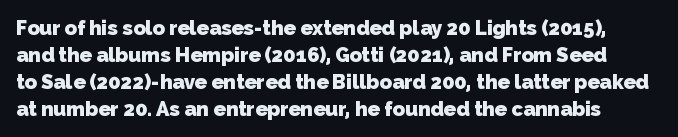
The image shows 20 px bold type; set normal line spacing (1.35x), normal letter spacing, not underlined.
